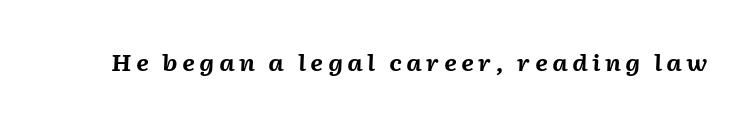
The image shows 23 px bold type, italic (leaning right); set not underlined.
